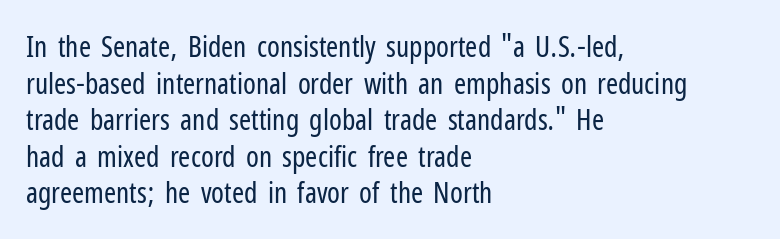
Q: Is the text bold? A: No.
Q: Is the text italic (slanted)? A: No, it is upright.
Q: Is the typeface a serif or a sans-serif typeface? A: Sans-serif.
Q: Is the text underlined? A: No.
Q: How is the paragraph aligned? A: Left-aligned.
Q: Is the spacing between letters normal or unusually wide? A: Normal.
Q: Is the spacing between lines tight, normal or loose? A: Normal.
Q: Width (condensed, normal, or wide)? A: Condensed.
Q: Stroke contrast? A: Low.
Q: x-height? A: Medium.
Q: Monospaced? A: No.
